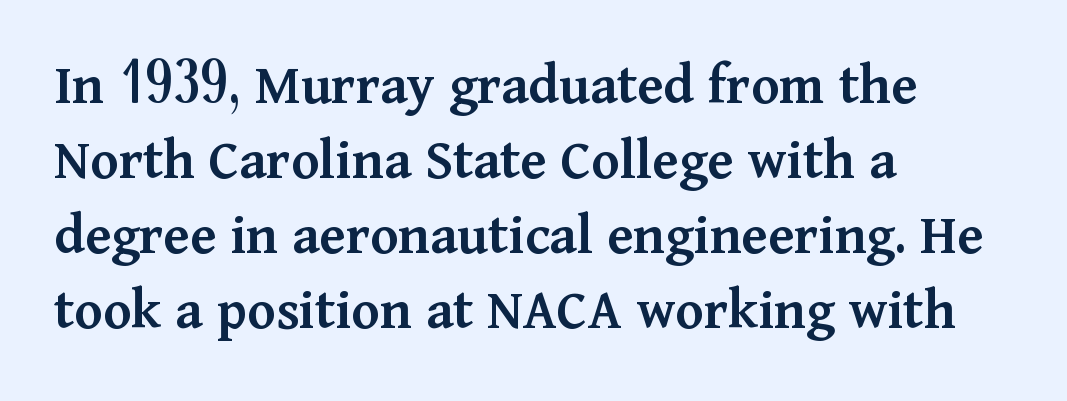
{"serif": "yes", "italic": "no", "bold": "semi", "weight": "semibold", "width": "normal", "stroke_contrast": "medium", "x_height": "medium", "monospaced": "no", "underline": "no", "align": "left", "line_spacing": "normal", "line_spacing_ratio": 1.27, "letter_spacing": "normal", "letter_spacing_em": 0.0, "glyph_px": 59}
